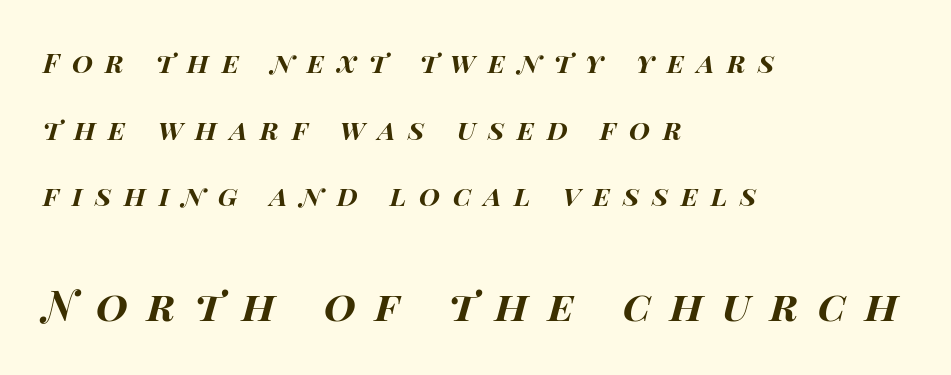
{"italic": "yes", "lean": "right", "slant_degrees": 15, "bold": "yes", "weight": "bold", "width": "wide", "stroke_contrast": "high", "x_height": "large", "monospaced": "no", "underline": "no", "align": "left", "line_spacing": "loose", "line_spacing_ratio": 2.47, "letter_spacing": "wide", "letter_spacing_em": 0.47, "larger_block": "second", "size_ratio": 1.52, "glyph_px": 41}
